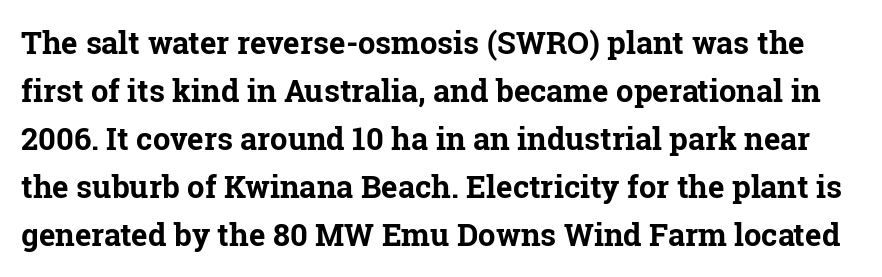
{"serif": "yes", "italic": "no", "bold": "yes", "weight": "bold", "width": "normal", "stroke_contrast": "low", "x_height": "medium", "monospaced": "no", "underline": "no", "line_spacing": "normal", "line_spacing_ratio": 1.55, "letter_spacing": "normal", "letter_spacing_em": 0.0, "glyph_px": 31}
